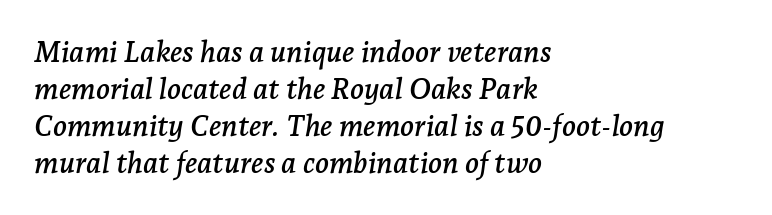
{"serif": "yes", "italic": "yes", "lean": "right", "slant_degrees": 7, "width": "normal", "stroke_contrast": "low", "x_height": "medium", "monospaced": "no", "underline": "no", "align": "left", "line_spacing": "normal", "line_spacing_ratio": 1.28, "letter_spacing": "normal", "letter_spacing_em": 0.0, "glyph_px": 29}
